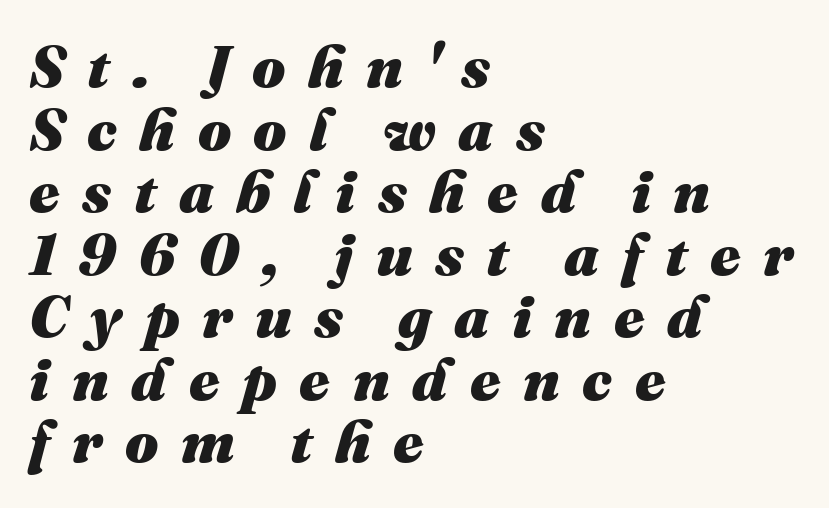
Here the designer chose a conventional face with non-uniform glyph widths. Decoration check: the copy has no underline. These lines were composed using italics. Weight: bold.
